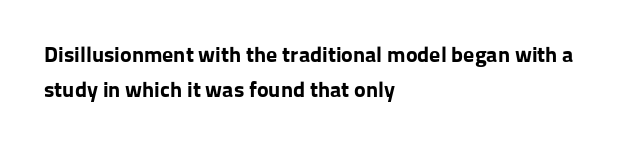
{"italic": "no", "bold": "yes", "underline": "no", "align": "left", "line_spacing": "normal", "line_spacing_ratio": 1.61, "letter_spacing": "normal", "letter_spacing_em": 0.0, "glyph_px": 22}
